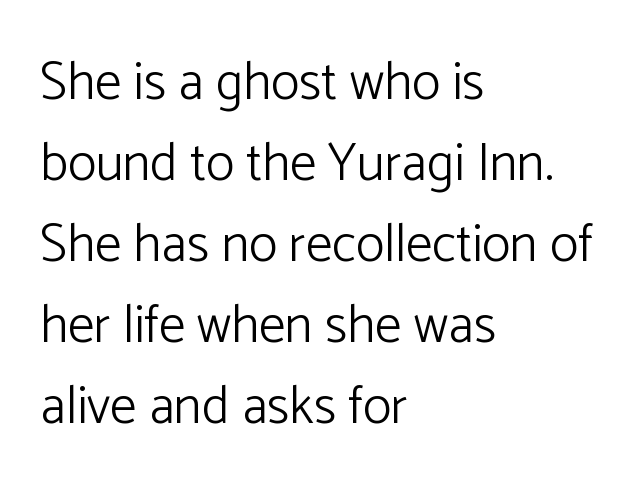
The image shows 53 px light sans-serif type, upright; set left-aligned, normal line spacing (1.53x), normal letter spacing, not underlined; low stroke contrast and a medium x-height.
